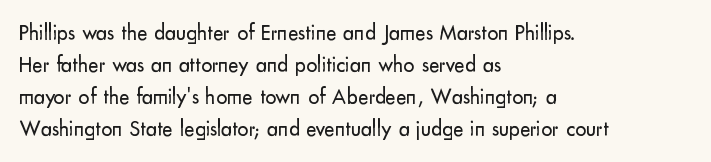
Q: Is the text bold? A: No.
Q: Is the text italic (slanted)? A: No, it is upright.
Q: Is the text underlined? A: No.
Q: How is the paragraph aligned? A: Left-aligned.
Q: Is the spacing between letters normal or unusually wide? A: Normal.
Q: Is the spacing between lines tight, normal or loose? A: Normal.
